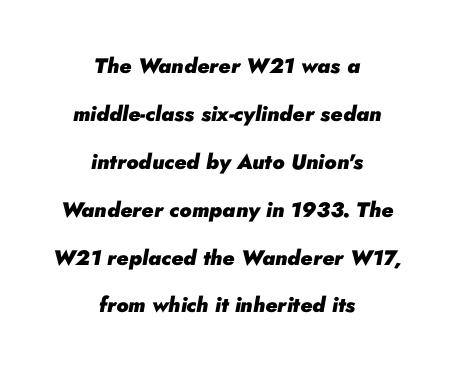
The image shows 21 px bold type, italic (leaning right); set centered, loose line spacing (2.28x), normal letter spacing, not underlined.
